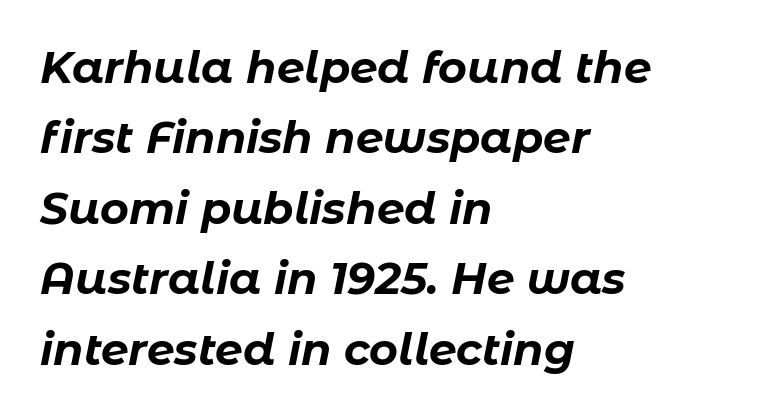
The image shows 44 px bold type, italic (leaning right); set left-aligned, normal line spacing (1.6x), normal letter spacing, not underlined; low stroke contrast and a medium x-height.
